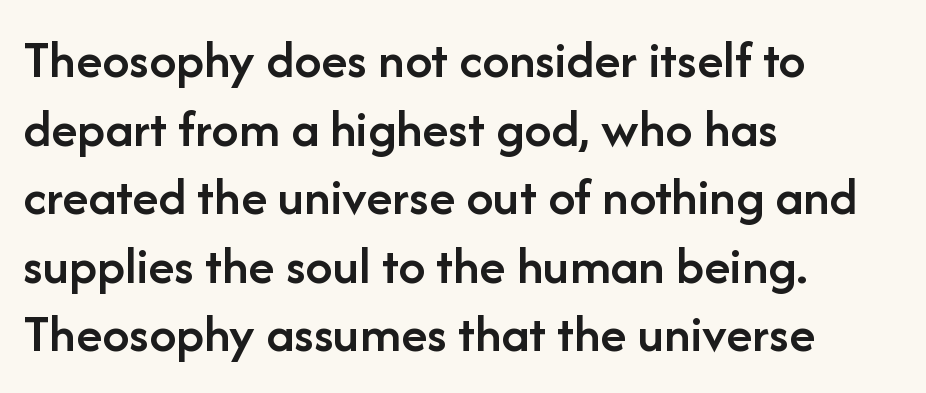
{"serif": "no", "italic": "no", "bold": "semi", "weight": "semibold", "width": "normal", "stroke_contrast": "low", "x_height": "medium", "monospaced": "no", "underline": "no", "align": "left", "line_spacing": "normal", "line_spacing_ratio": 1.27, "letter_spacing": "normal", "letter_spacing_em": 0.0, "glyph_px": 54}
